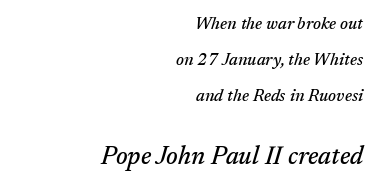
Q: Is the text italic (slanted)? A: Yes, it leans right by about 17 degrees.
Q: Is the text underlined? A: No.
Q: How is the paragraph aligned? A: Right-aligned.
Q: Is the spacing between letters normal or unusually wide? A: Normal.
Q: Is the spacing between lines tight, normal or loose? A: Loose.
Q: Which block of text is set in a larger size, the first (top) or the second (bottom)? A: The second (bottom) one.
